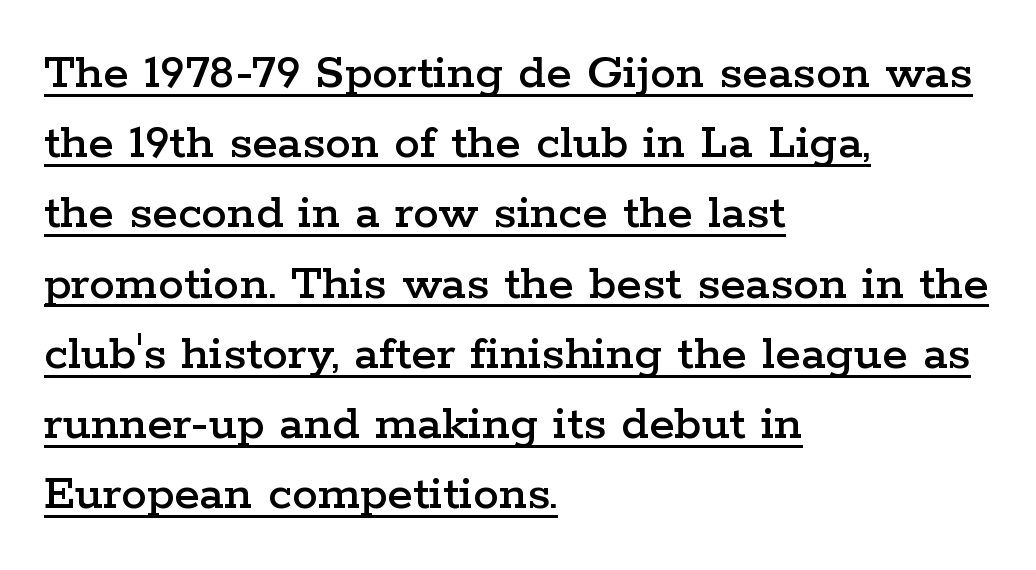
Spacing verdict: proportional, widths tailored to each character. Has an underline been added? It has. Leading: standard. Default kerning and tracking; the words read as compact shapes. Ordinary non-slanted type is in use. In terms of letterform style, serifs are clearly present.
